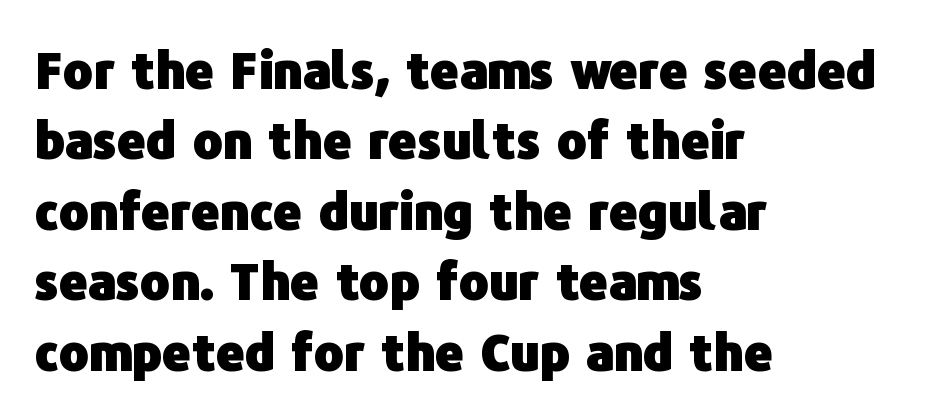
{"serif": "no", "italic": "no", "bold": "yes", "weight": "heavy", "width": "normal", "stroke_contrast": "low", "x_height": "medium", "monospaced": "no", "underline": "no", "align": "left", "line_spacing": "normal", "line_spacing_ratio": 1.41, "letter_spacing": "normal", "letter_spacing_em": 0.0, "glyph_px": 50}
